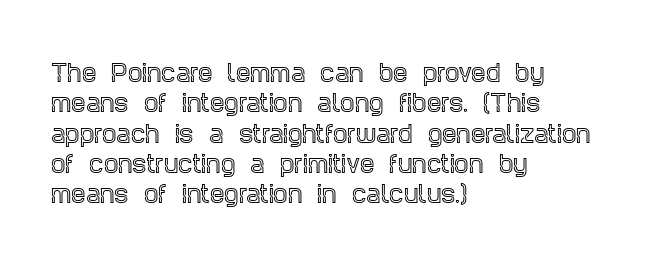
The image shows 23 px text type, upright; set left-aligned, normal line spacing (1.32x), normal letter spacing, not underlined.
